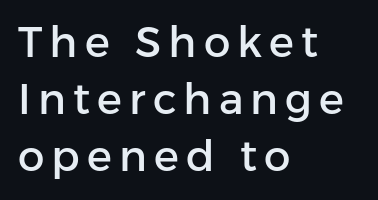
Q: Is the text italic (slanted)? A: No, it is upright.
Q: Is the typeface a serif or a sans-serif typeface? A: Sans-serif.
Q: Is the text underlined? A: No.
Q: How is the paragraph aligned? A: Left-aligned.
Q: Is the spacing between lines tight, normal or loose? A: Normal.
Q: Width (condensed, normal, or wide)? A: Normal.
Q: Stroke contrast? A: Low.
Q: x-height? A: Medium.
Q: Monospaced? A: No.
